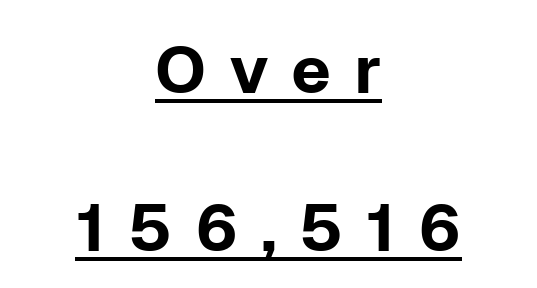
Q: Is the text italic (slanted)? A: No, it is upright.
Q: Is the typeface a serif or a sans-serif typeface? A: Sans-serif.
Q: Is the text underlined? A: Yes.
Q: How is the paragraph aligned? A: Centered.
Q: Is the spacing between letters normal or unusually wide? A: Unusually wide.
Q: Is the spacing between lines tight, normal or loose? A: Loose.
Q: Width (condensed, normal, or wide)? A: Normal.
Q: Stroke contrast? A: Low.
Q: x-height? A: Medium.
Q: Monospaced? A: No.
